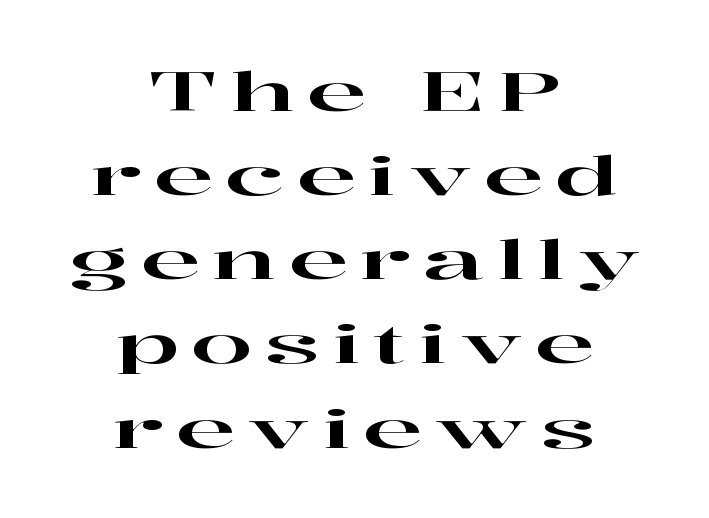
The image shows 55 px wide serif type, upright; set centered, normal line spacing (1.53x), unusually wide letter spacing (+0.23 em), not underlined; high stroke contrast and a medium x-height.
